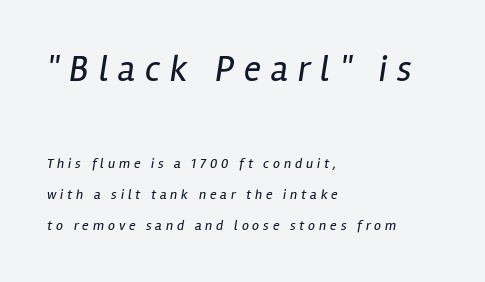
Someone cranked the tracking dial way up on this one. A quiet, ordinary-to-light weight characterises the typeface. The face used here is proportionally spaced, like ordinary book or web type. A student would call this left alignment; a typographer would say flush left, rag right. The block sitting higher on the canvas is the one with enlarged characters.
